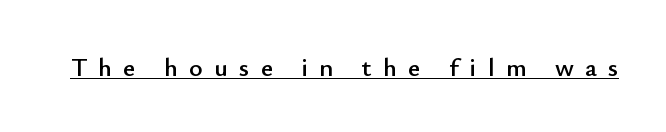
Q: Is the text italic (slanted)? A: No, it is upright.
Q: Is the text underlined? A: Yes.
Q: Is the spacing between letters normal or unusually wide? A: Unusually wide.
